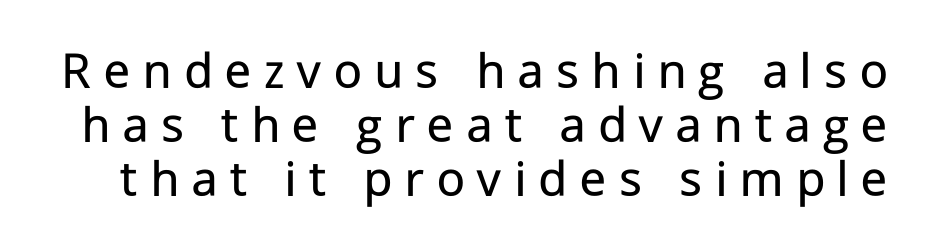
{"serif": "no", "italic": "no", "bold": "no", "weight": "regular", "width": "normal", "stroke_contrast": "low", "x_height": "medium", "monospaced": "no", "underline": "no", "line_spacing": "tight", "line_spacing_ratio": 1.0, "letter_spacing": "wide", "letter_spacing_em": 0.23, "glyph_px": 54}
